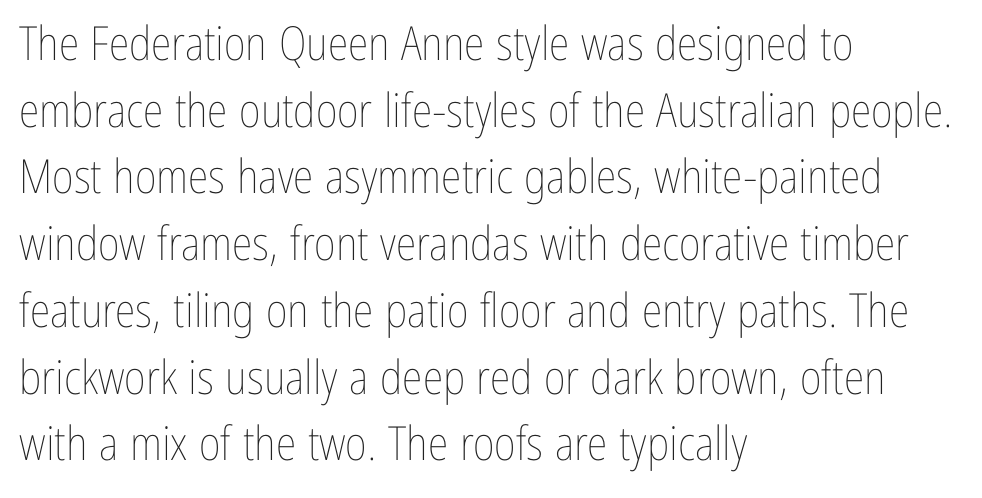
Q: Is the text bold? A: No.
Q: Is the text italic (slanted)? A: No, it is upright.
Q: Is the text underlined? A: No.
Q: How is the paragraph aligned? A: Left-aligned.
Q: Is the spacing between letters normal or unusually wide? A: Normal.
Q: Is the spacing between lines tight, normal or loose? A: Normal.
Q: Width (condensed, normal, or wide)? A: Condensed.
Q: Stroke contrast? A: Low.
Q: x-height? A: Medium.
Q: Monospaced? A: No.
